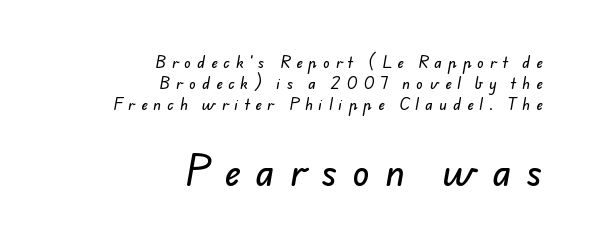
{"serif": "no", "width": "normal", "stroke_contrast": "low", "x_height": "small", "monospaced": "no", "underline": "no", "align": "right", "line_spacing": "normal", "line_spacing_ratio": 1.51, "letter_spacing": "wide", "letter_spacing_em": 0.44, "larger_block": "second", "size_ratio": 2.5, "glyph_px": 35}
